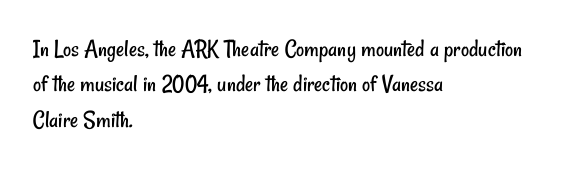
These lines keep a tight, regular rhythm from letter to letter. Whoever set this chose a conventional vertical rhythm. Clear beneath every line of the passage. Ink coverage per letter is moderate at most.
